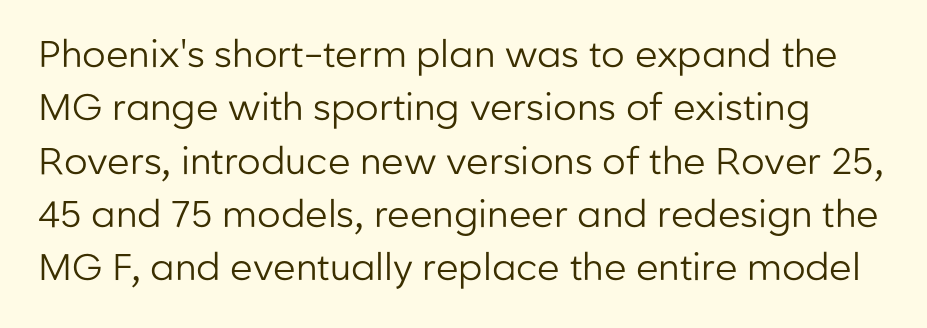
The image shows 37 px regular-weight sans-serif type, upright; set normal line spacing (1.44x), normal letter spacing, not underlined; low stroke contrast and a medium x-height.
